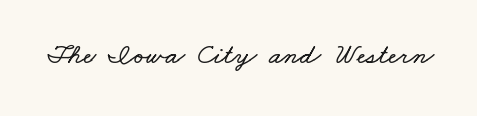
{"width": "wide", "stroke_contrast": "low", "x_height": "small", "monospaced": "no", "underline": "no", "letter_spacing": "normal", "letter_spacing_em": 0.0, "glyph_px": 29}
